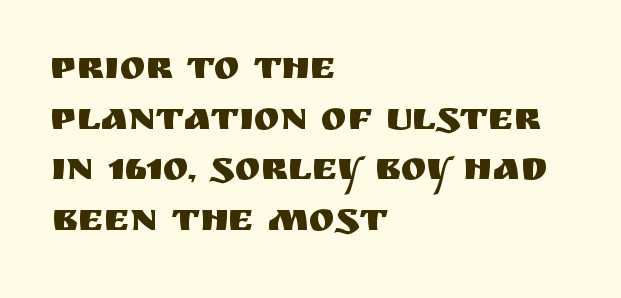
The vertical gap from one line to the next is medium. Horizontal alignment here is leftward, the default for most running prose. You could not count columns in this text — the font is proportionally spaced. Every character sits straight up, as roman type does. Words appear dense and cohesive because spacing is normal.
